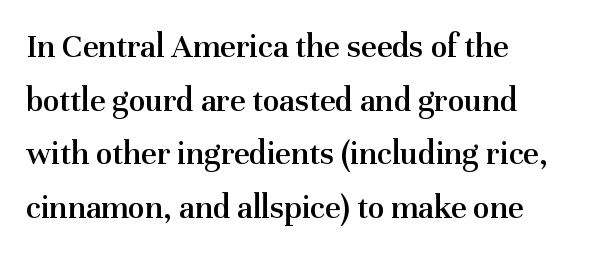
Standard letterfit; no display-style spreading of the glyphs. The sample has been set in demibold, a notch under bold. Descenders hang freely into open space. You could not count columns in this text — the font is proportionally spaced.
